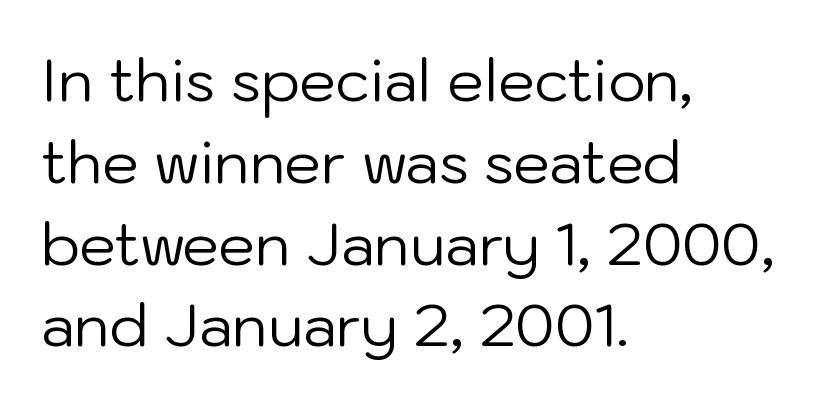
Only glyphs here, with clear space below each row. A typesetter would mark this as roman, not italic. The characters display no serif detailing; their extremities are plain. Counters stay open thanks to moderate or lighter strokes.
